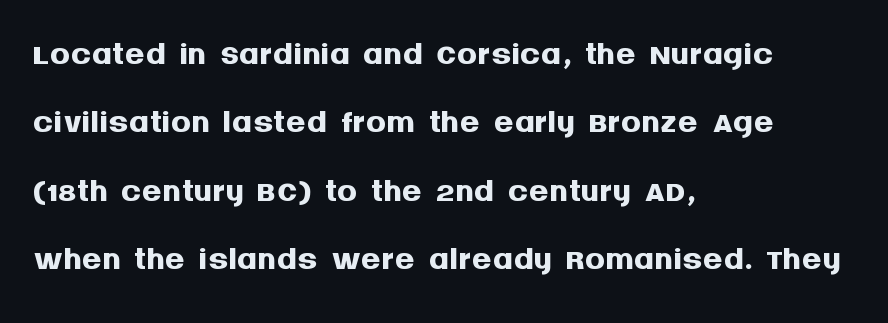
Q: Is the text bold? A: Yes.
Q: Is the text italic (slanted)? A: No, it is upright.
Q: Is the typeface a serif or a sans-serif typeface? A: Sans-serif.
Q: Is the text underlined? A: No.
Q: How is the paragraph aligned? A: Left-aligned.
Q: Is the spacing between letters normal or unusually wide? A: Normal.
Q: Is the spacing between lines tight, normal or loose? A: Normal.
Q: Width (condensed, normal, or wide)? A: Normal.
Q: Stroke contrast? A: Medium.
Q: x-height? A: Large.
Q: Monospaced? A: No.
